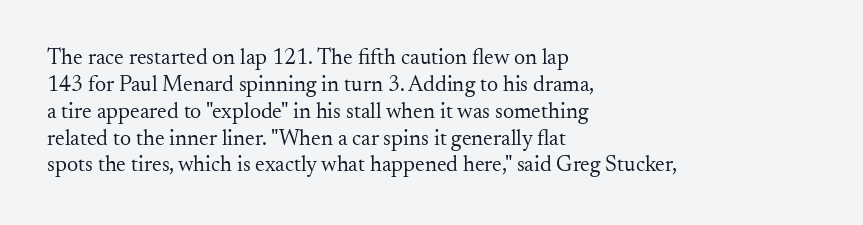
{"italic": "no", "bold": "no", "underline": "no", "align": "left", "line_spacing_ratio": 1.22, "letter_spacing": "normal", "letter_spacing_em": 0.0, "glyph_px": 22}
